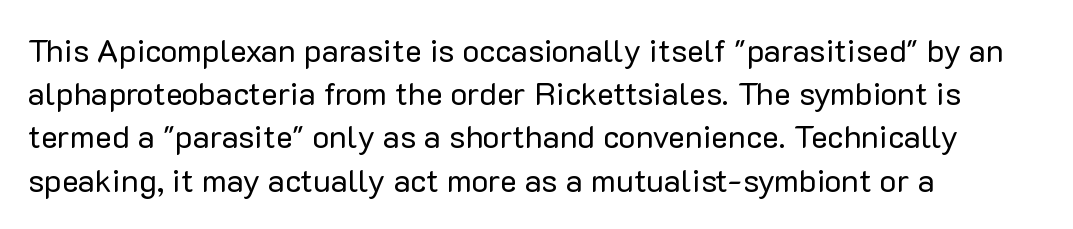
{"serif": "no", "italic": "no", "bold": "no", "weight": "regular", "width": "normal", "stroke_contrast": "low", "x_height": "medium", "monospaced": "no", "underline": "no", "align": "left", "line_spacing": "normal", "line_spacing_ratio": 1.35, "letter_spacing": "normal", "letter_spacing_em": 0.0, "glyph_px": 32}
